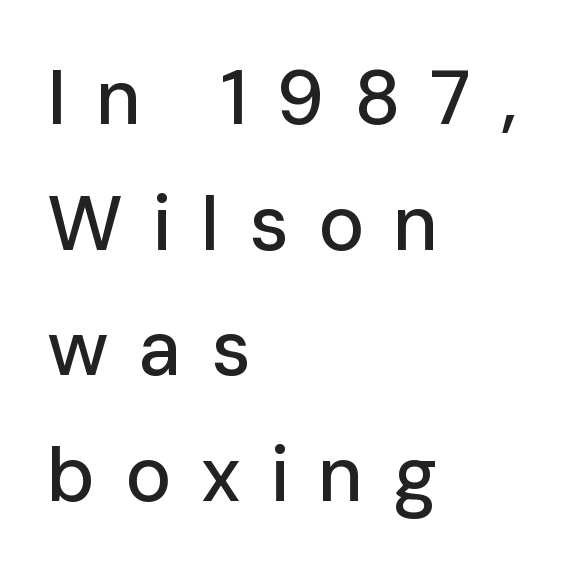
Q: Is the text italic (slanted)? A: No, it is upright.
Q: Is the typeface a serif or a sans-serif typeface? A: Sans-serif.
Q: Is the text underlined? A: No.
Q: How is the paragraph aligned? A: Left-aligned.
Q: Is the spacing between letters normal or unusually wide? A: Unusually wide.
Q: Is the spacing between lines tight, normal or loose? A: Normal.
Q: Width (condensed, normal, or wide)? A: Normal.
Q: Stroke contrast? A: Low.
Q: x-height? A: Medium.
Q: Monospaced? A: No.
